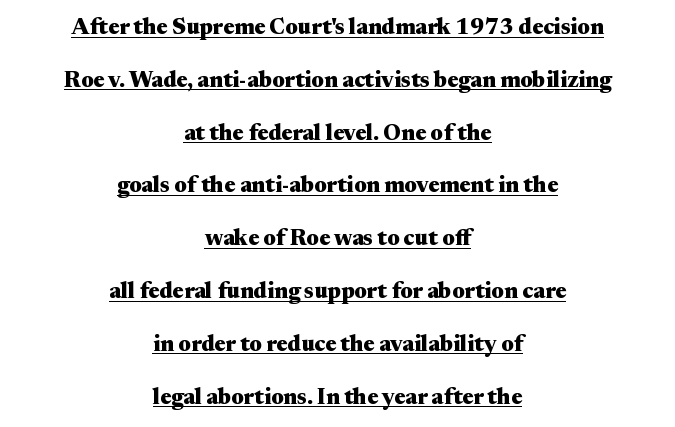
Q: Is the text bold? A: Yes.
Q: Is the text italic (slanted)? A: No, it is upright.
Q: Is the text underlined? A: Yes.
Q: How is the paragraph aligned? A: Centered.
Q: Is the spacing between letters normal or unusually wide? A: Normal.
Q: Is the spacing between lines tight, normal or loose? A: Loose.
